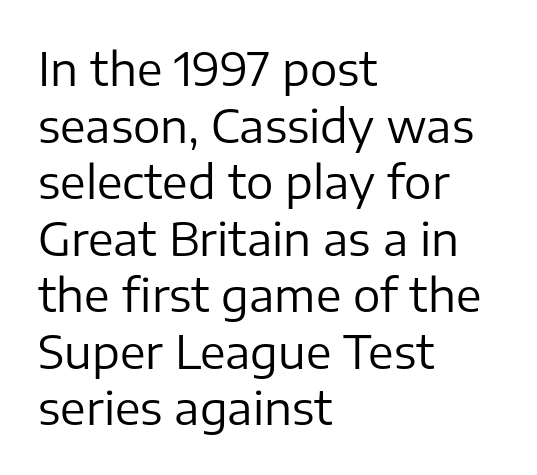
No extra ink here — the face is not bold. Layout note: lines flush left. This is sans-serif lettering, the kind often seen on screens and signage. Here the glyphs are tracked normally, forming tight word shapes. The specimen reads as upright at a glance.
